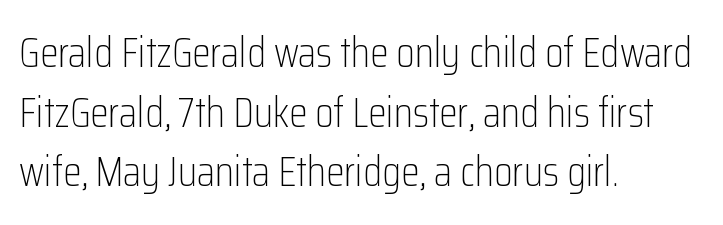
Q: Is the text bold? A: No.
Q: Is the text italic (slanted)? A: No, it is upright.
Q: Is the typeface a serif or a sans-serif typeface? A: Sans-serif.
Q: Is the text underlined? A: No.
Q: How is the paragraph aligned? A: Left-aligned.
Q: Is the spacing between letters normal or unusually wide? A: Normal.
Q: Is the spacing between lines tight, normal or loose? A: Normal.
Q: Width (condensed, normal, or wide)? A: Condensed.
Q: Stroke contrast? A: Low.
Q: x-height? A: Medium.
Q: Monospaced? A: No.
